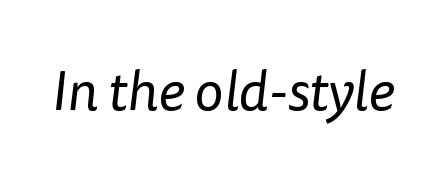
The face used here is proportionally spaced, like ordinary book or web type. The gaps between neighbouring characters are ordinary and unremarkable. The font is comparable to plain body text, perhaps lighter. I'd call this a sans setting — the letters go barefoot. The strip under each line holds only bare page.
